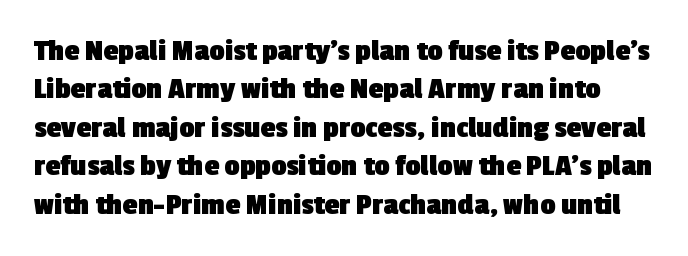
{"serif": "no", "bold": "yes", "weight": "heavy", "width": "normal", "x_height": "medium", "monospaced": "no", "underline": "no", "line_spacing": "normal", "line_spacing_ratio": 1.28, "letter_spacing": "normal", "letter_spacing_em": 0.0, "glyph_px": 30}
